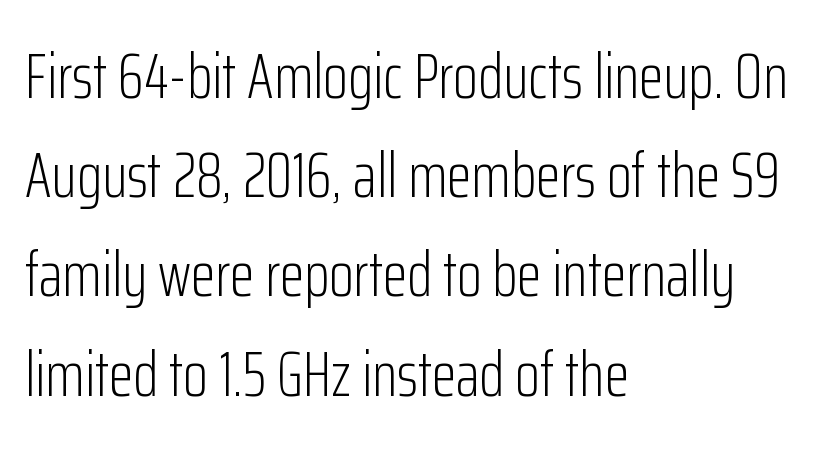
The image shows 64 px light, condensed sans-serif type, upright; set left-aligned, normal line spacing (1.55x), normal letter spacing, not underlined; low stroke contrast and a medium x-height.
